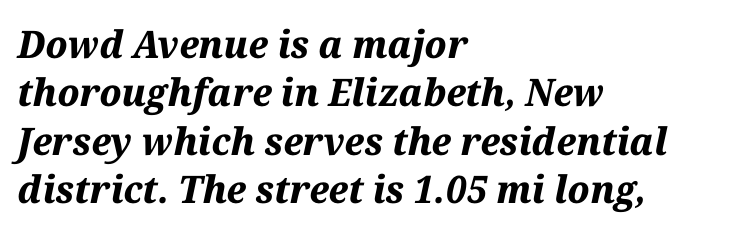
The image shows 38 px bold type, italic (leaning right); set left-aligned, normal line spacing (1.27x), normal letter spacing, not underlined; medium stroke contrast and a medium x-height.
